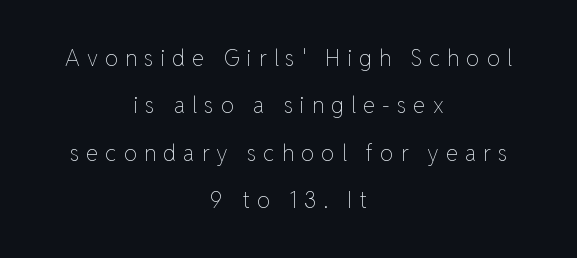
Q: Is the text bold? A: No.
Q: Is the text italic (slanted)? A: No, it is upright.
Q: Is the text underlined? A: No.
Q: How is the paragraph aligned? A: Centered.
Q: Is the spacing between letters normal or unusually wide? A: Unusually wide.
Q: Is the spacing between lines tight, normal or loose? A: Loose.
